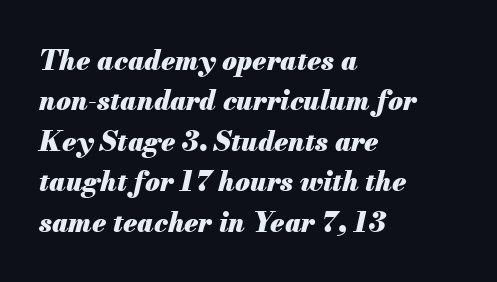
Bold? Absolutely — the strokes are thick and heavy. Nothing unusual about the tracking: characters are spaced as the font intends. What's the leading like? Ordinary, nothing unusual. Unmarked baselines from the first word to the last.
